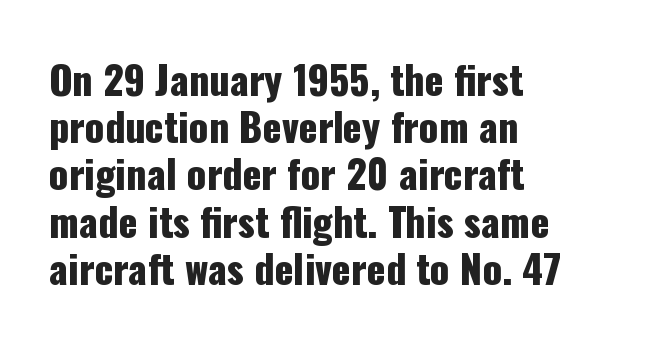
The specimen omits any rule beneath the text block's lines. Examine the stroke ends and you'll find no serifs. Line starts are locked; line ends wander. This is the regular roman posture of the typeface.
